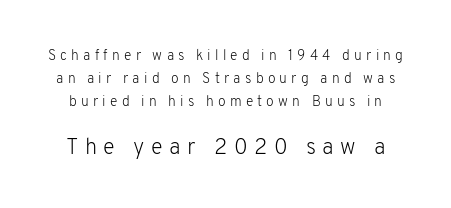
The image shows 22 px text type, upright; set normal line spacing (1.63x), unusually wide letter spacing (+0.3 em), not underlined; the second (bottom) block is 1.57x larger.
